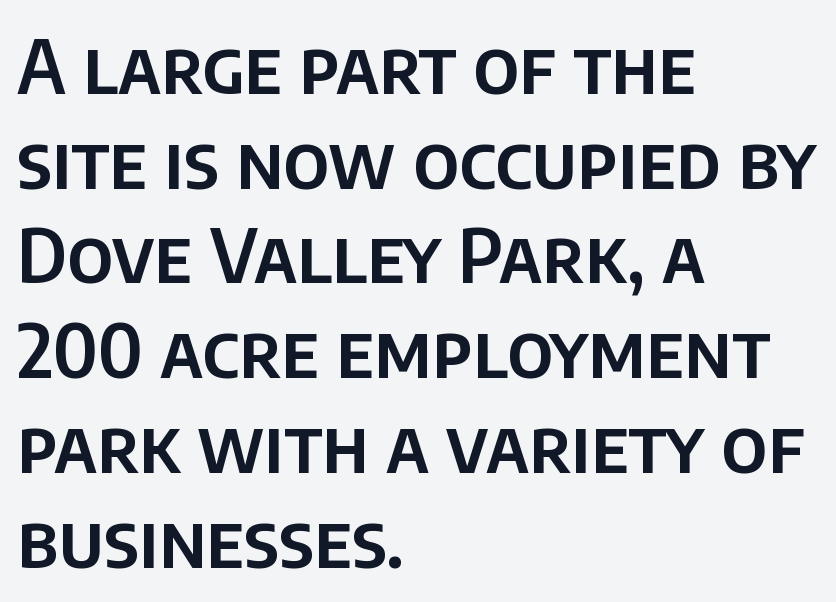
{"serif": "no", "italic": "no", "width": "normal", "stroke_contrast": "low", "x_height": "large", "monospaced": "no", "underline": "no", "align": "left", "line_spacing": "normal", "line_spacing_ratio": 1.28, "letter_spacing": "normal", "letter_spacing_em": 0.0, "glyph_px": 74}
